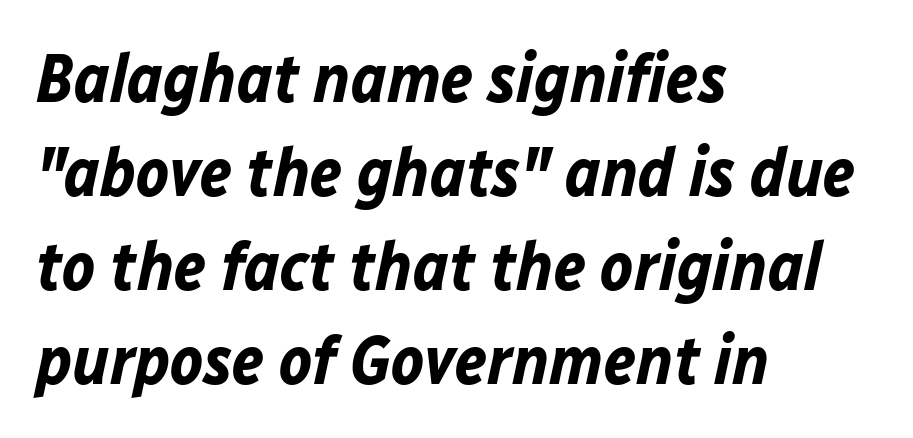
Q: Is the text bold? A: Yes.
Q: Is the text italic (slanted)? A: Yes, it leans right by about 12 degrees.
Q: Is the text underlined? A: No.
Q: How is the paragraph aligned? A: Left-aligned.
Q: Is the spacing between letters normal or unusually wide? A: Normal.
Q: Is the spacing between lines tight, normal or loose? A: Normal.
Q: Width (condensed, normal, or wide)? A: Normal.
Q: Stroke contrast? A: Low.
Q: x-height? A: Medium.
Q: Monospaced? A: No.
